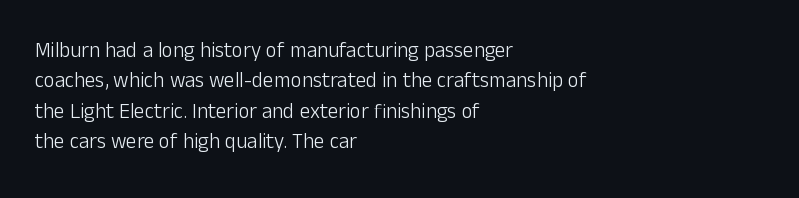
The image shows 21 px text type, upright; set left-aligned, normal line spacing (1.45x), normal letter spacing, not underlined.
